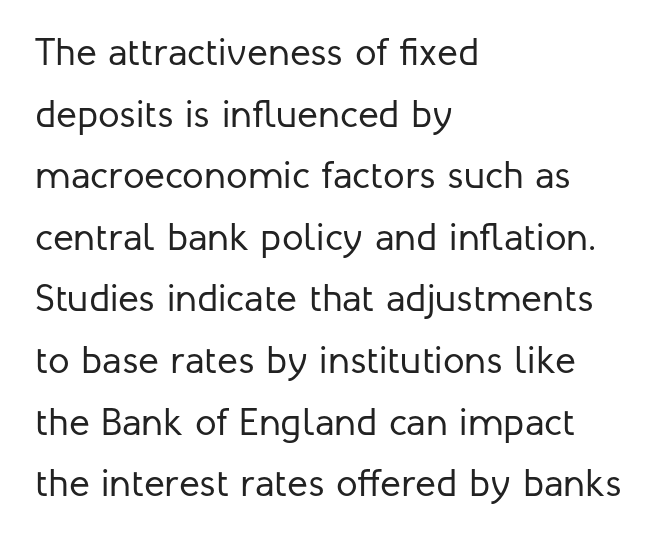
Q: Is the text bold? A: No.
Q: Is the text italic (slanted)? A: No, it is upright.
Q: Is the typeface a serif or a sans-serif typeface? A: Sans-serif.
Q: Is the text underlined? A: No.
Q: How is the paragraph aligned? A: Left-aligned.
Q: Is the spacing between letters normal or unusually wide? A: Normal.
Q: Is the spacing between lines tight, normal or loose? A: Normal.
Q: Width (condensed, normal, or wide)? A: Normal.
Q: Stroke contrast? A: Low.
Q: x-height? A: Medium.
Q: Monospaced? A: No.
